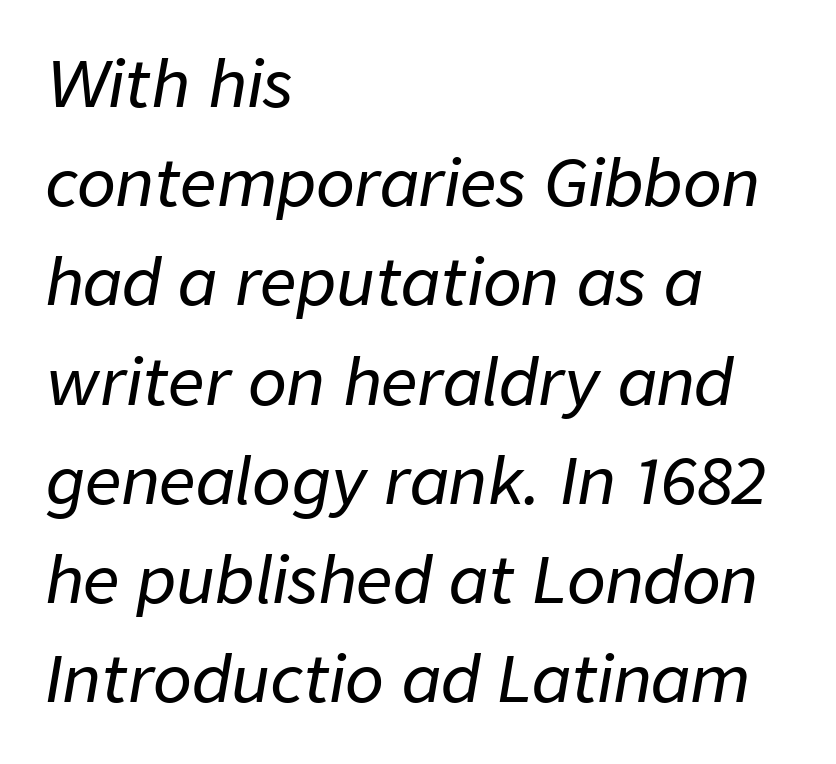
{"italic": "yes", "lean": "right", "slant_degrees": 9, "width": "normal", "stroke_contrast": "low", "x_height": "medium", "monospaced": "no", "underline": "no", "align": "left", "line_spacing": "normal", "line_spacing_ratio": 1.55, "letter_spacing": "normal", "letter_spacing_em": 0.0, "glyph_px": 64}
